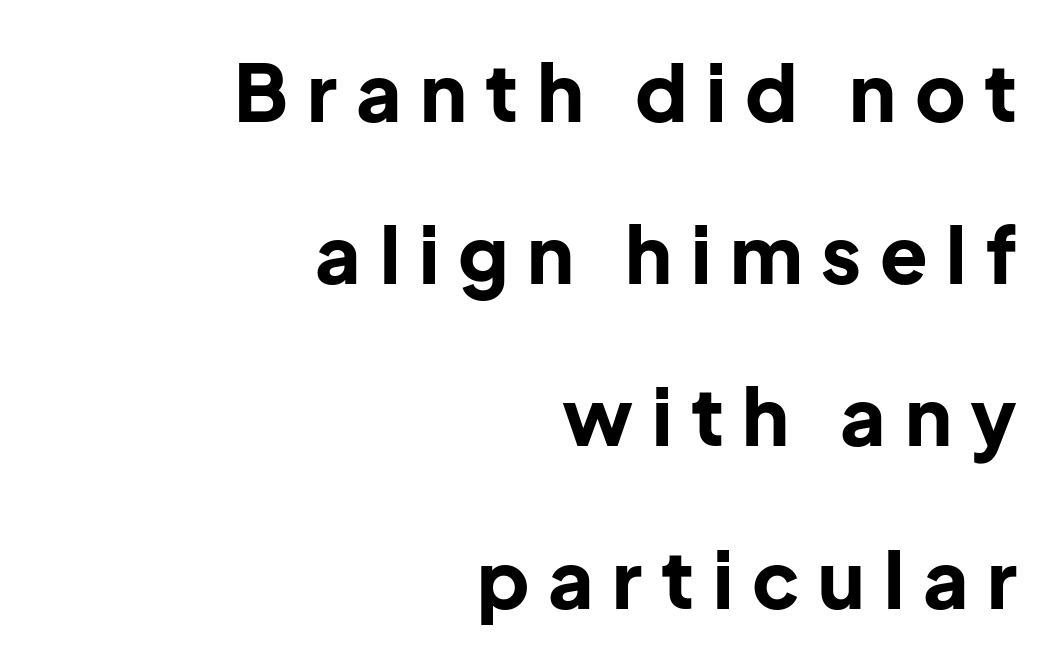
{"serif": "no", "italic": "no", "bold": "yes", "weight": "bold", "width": "normal", "stroke_contrast": "low", "x_height": "medium", "monospaced": "no", "underline": "no", "align": "right", "line_spacing": "loose", "line_spacing_ratio": 2.08, "letter_spacing": "wide", "letter_spacing_em": 0.24, "glyph_px": 78}
